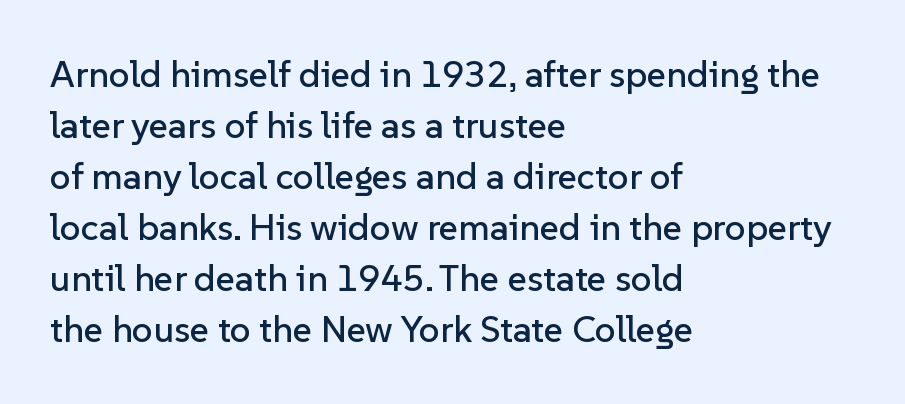
Q: Is the text italic (slanted)? A: No, it is upright.
Q: Is the typeface a serif or a sans-serif typeface? A: Sans-serif.
Q: Is the text underlined? A: No.
Q: How is the paragraph aligned? A: Left-aligned.
Q: Is the spacing between letters normal or unusually wide? A: Normal.
Q: Is the spacing between lines tight, normal or loose? A: Normal.
Q: Width (condensed, normal, or wide)? A: Normal.
Q: Stroke contrast? A: Low.
Q: x-height? A: Medium.
Q: Monospaced? A: No.
